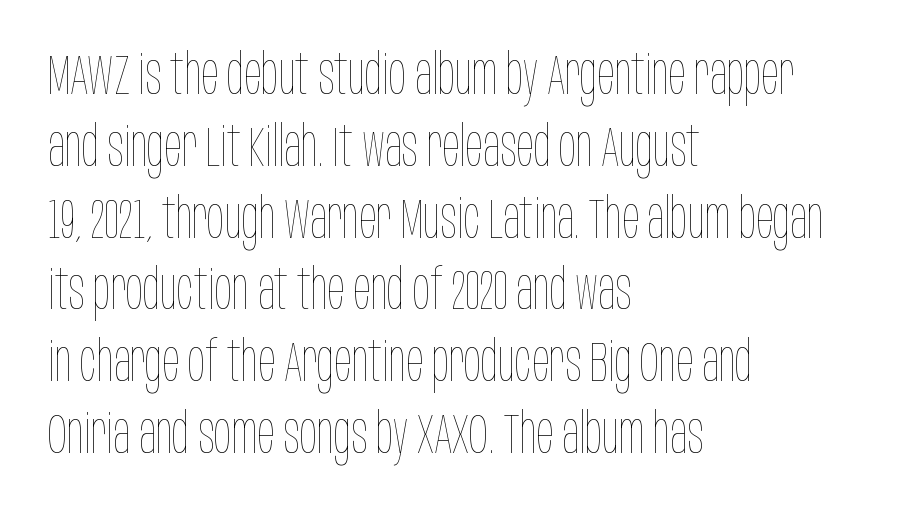
Q: Is the text bold? A: No.
Q: Is the text italic (slanted)? A: No, it is upright.
Q: Is the text underlined? A: No.
Q: How is the paragraph aligned? A: Left-aligned.
Q: Is the spacing between letters normal or unusually wide? A: Normal.
Q: Is the spacing between lines tight, normal or loose? A: Normal.
Q: Width (condensed, normal, or wide)? A: Condensed.
Q: Stroke contrast? A: Low.
Q: x-height? A: Large.
Q: Monospaced? A: No.
